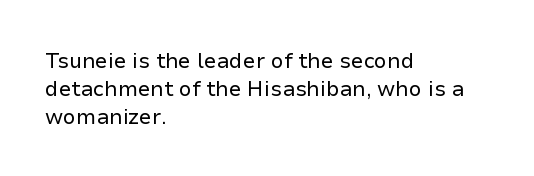
The image shows 21 px text type, upright; set left-aligned, normal line spacing (1.33x), normal letter spacing, not underlined.
